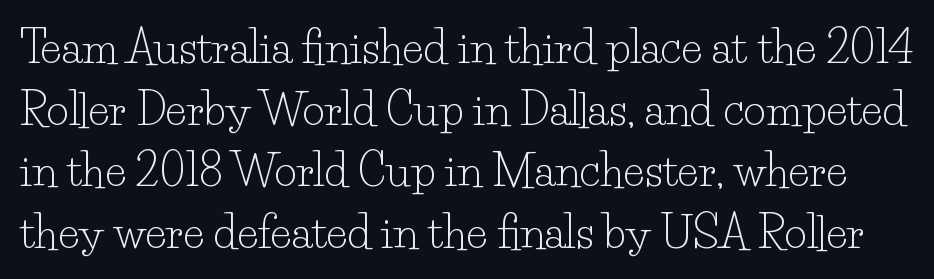
The specimen omits any rule beneath the text block's lines. The gaps between neighbouring characters are ordinary and unremarkable. Yep, those are serifs on the letters. Posture: upright roman.
